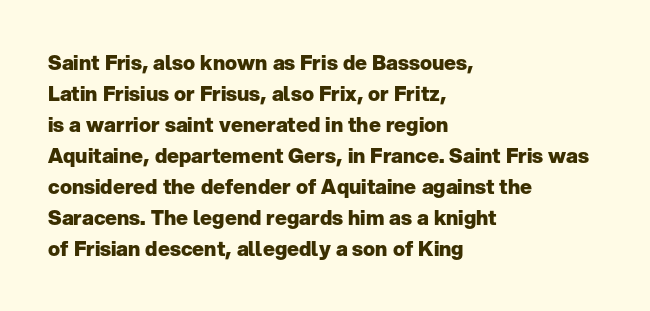
The image shows 20 px bold type, upright; set left-aligned, normal line spacing (1.55x), normal letter spacing, not underlined.
